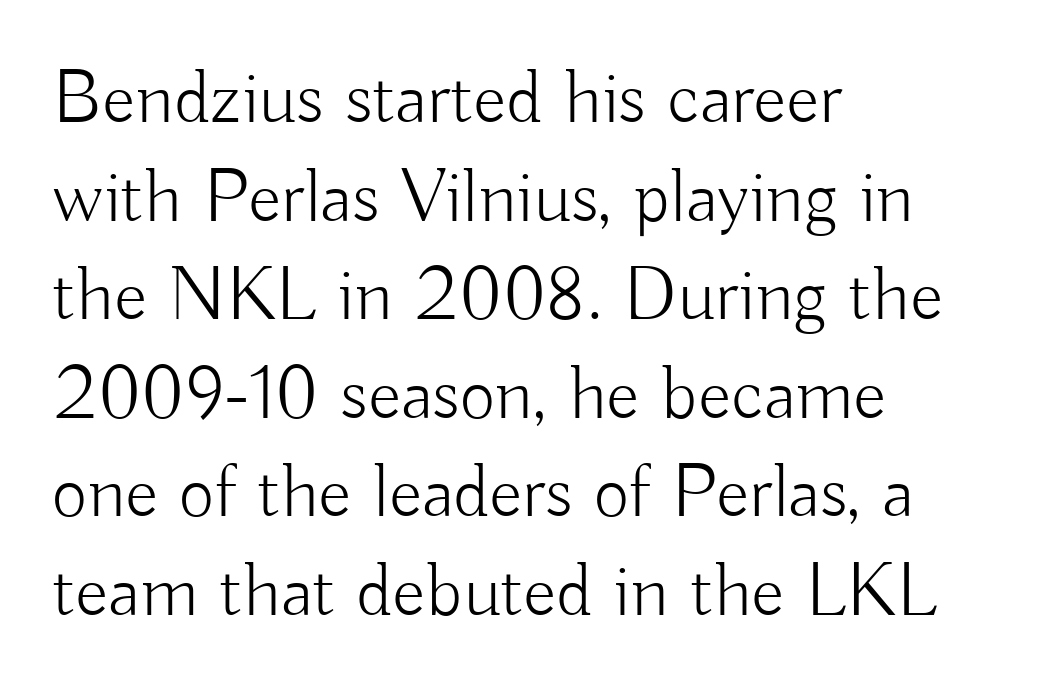
Q: Is the text bold? A: No.
Q: Is the text italic (slanted)? A: No, it is upright.
Q: Is the typeface a serif or a sans-serif typeface? A: Sans-serif.
Q: Is the text underlined? A: No.
Q: How is the paragraph aligned? A: Left-aligned.
Q: Is the spacing between letters normal or unusually wide? A: Normal.
Q: Is the spacing between lines tight, normal or loose? A: Normal.
Q: Width (condensed, normal, or wide)? A: Normal.
Q: Stroke contrast? A: Low.
Q: x-height? A: Small.
Q: Monospaced? A: No.
